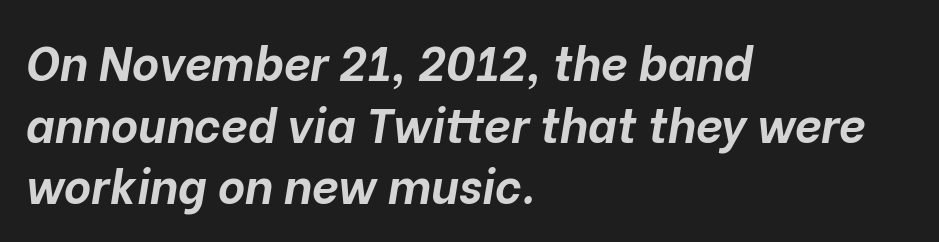
The passage shown has conventional tracking throughout. The ragged edge is on the right, which tells us the setting is flush left. The space between consecutive lines is moderate. The text carries the slant typical of an italic or oblique font. These lines are rendered in a variable-pitch font.
